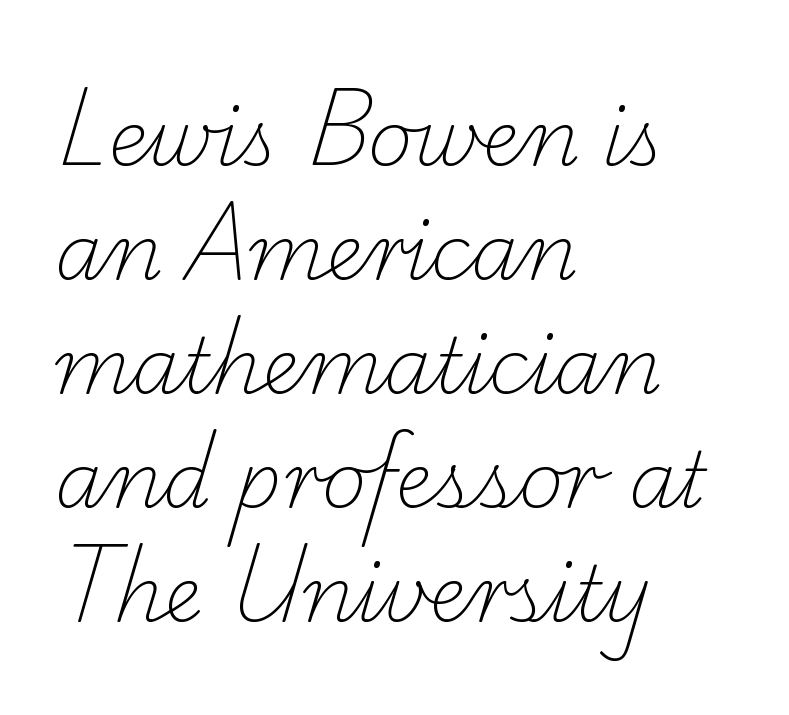
Q: Is the text bold? A: No.
Q: Is the typeface a serif or a sans-serif typeface? A: Serif.
Q: Is the text underlined? A: No.
Q: How is the paragraph aligned? A: Left-aligned.
Q: Is the spacing between letters normal or unusually wide? A: Normal.
Q: Is the spacing between lines tight, normal or loose? A: Normal.
Q: Width (condensed, normal, or wide)? A: Normal.
Q: Stroke contrast? A: Low.
Q: x-height? A: Small.
Q: Monospaced? A: No.
